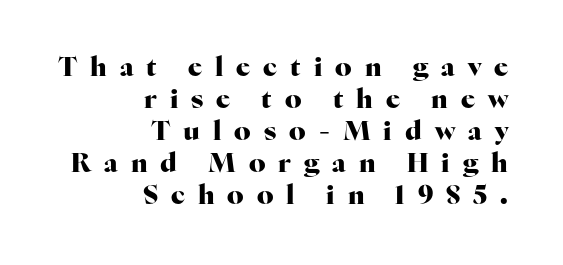
The image shows 26 px bold type, upright; set right-aligned, line spacing 1.23x, unusually wide letter spacing (+0.5 em), not underlined.
